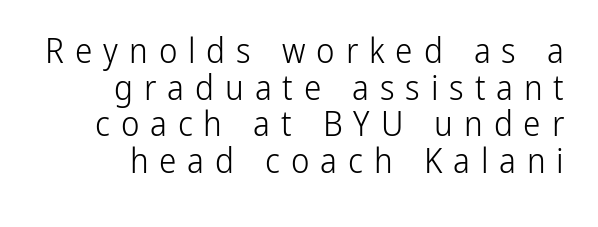
What stands out about the letter spacing? Its width — letters are far apart. A roman cut, with each character standing at attention. To sum up the face: it is a sans, with no serifs. Reading down the block, your eye finds every line finishing at a fixed right position. The words here are not underlined.
